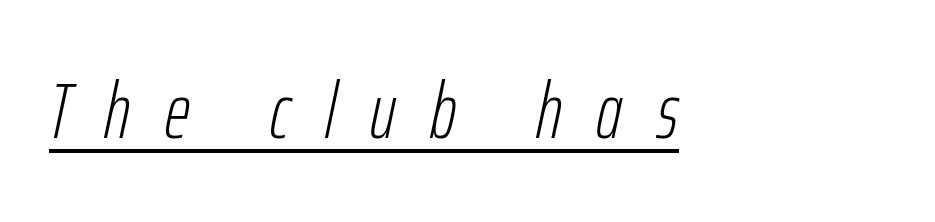
Letter spacing: wide. The strokes are not fattened; the text isn't bold. Do the characters align in a grid? No, the font is proportional. Underline: present.
